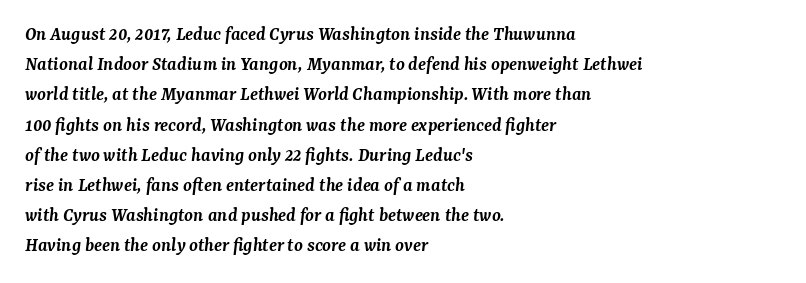
{"italic": "yes", "lean": "right", "slant_degrees": 7, "bold": "semi", "underline": "no", "align": "left", "line_spacing": "normal", "line_spacing_ratio": 1.51, "letter_spacing": "normal", "letter_spacing_em": 0.0, "glyph_px": 20}
